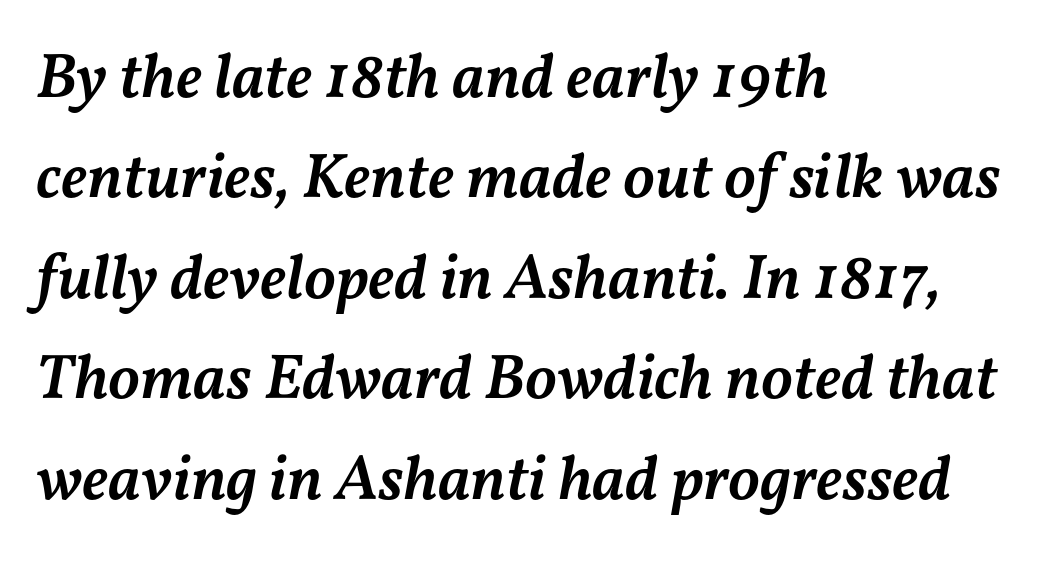
Q: Is the text bold? A: Semi-bold.
Q: Is the text italic (slanted)? A: Yes, it leans right by about 11 degrees.
Q: Is the text underlined? A: No.
Q: How is the paragraph aligned? A: Left-aligned.
Q: Is the spacing between letters normal or unusually wide? A: Normal.
Q: Is the spacing between lines tight, normal or loose? A: Normal.
Q: Width (condensed, normal, or wide)? A: Normal.
Q: Stroke contrast? A: Medium.
Q: x-height? A: Medium.
Q: Monospaced? A: No.
